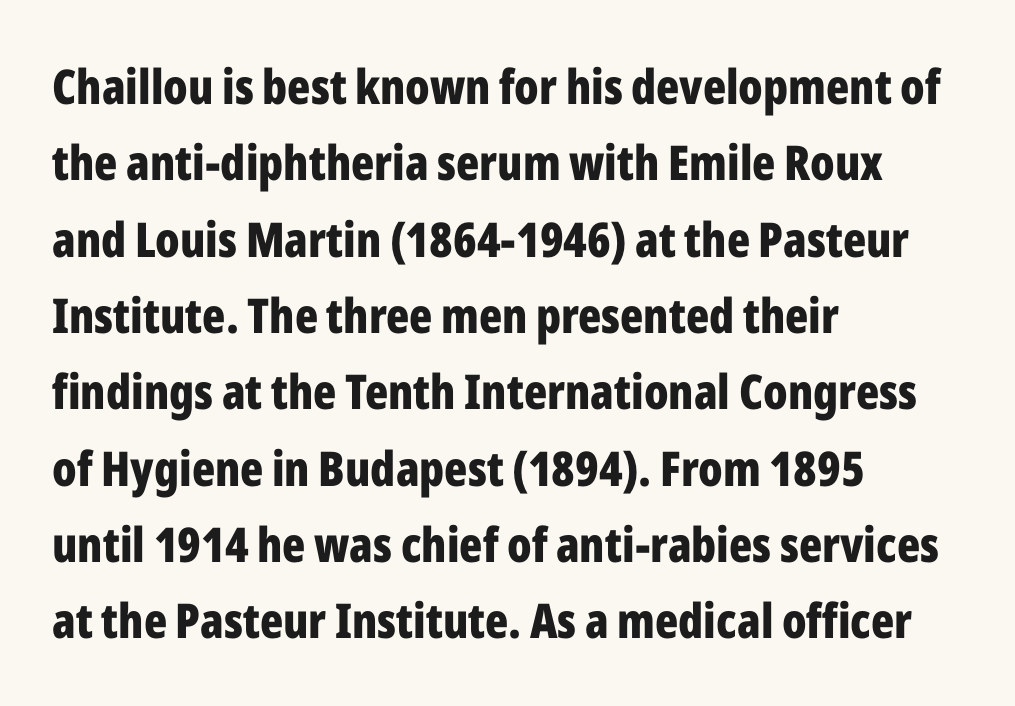
The image shows 48 px bold, condensed sans-serif type, upright; set left-aligned, normal line spacing (1.59x), normal letter spacing, not underlined; low stroke contrast and a medium x-height.
